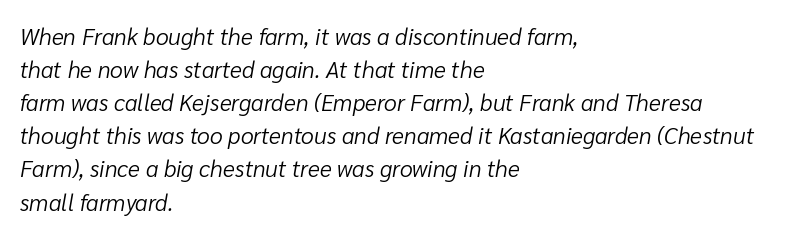
The image shows 23 px text type, italic (leaning right); set left-aligned, normal line spacing (1.44x), normal letter spacing, not underlined.
